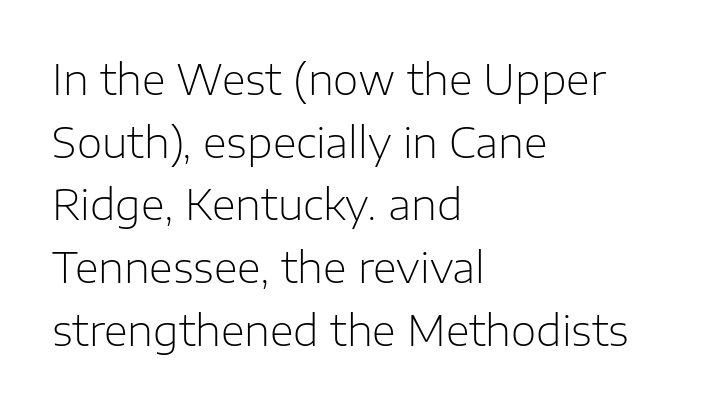
The image shows 41 px light sans-serif type, upright; set left-aligned, normal line spacing (1.53x), normal letter spacing, not underlined; low stroke contrast and a medium x-height.
